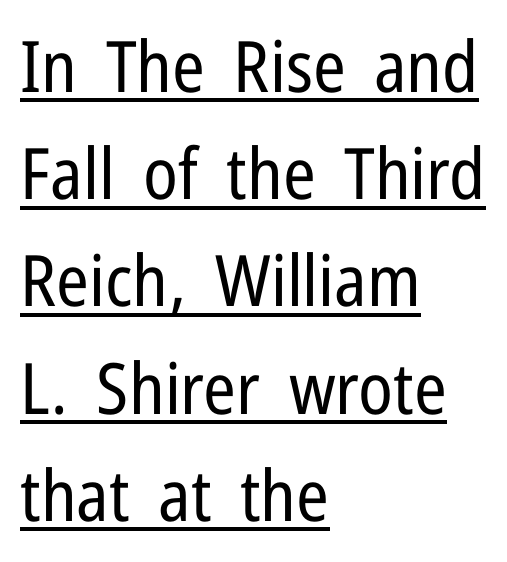
Q: Is the text bold? A: No.
Q: Is the text italic (slanted)? A: No, it is upright.
Q: Is the typeface a serif or a sans-serif typeface? A: Sans-serif.
Q: Is the text underlined? A: Yes.
Q: How is the paragraph aligned? A: Left-aligned.
Q: Is the spacing between letters normal or unusually wide? A: Normal.
Q: Is the spacing between lines tight, normal or loose? A: Normal.
Q: Width (condensed, normal, or wide)? A: Condensed.
Q: Stroke contrast? A: Low.
Q: x-height? A: Medium.
Q: Monospaced? A: No.
